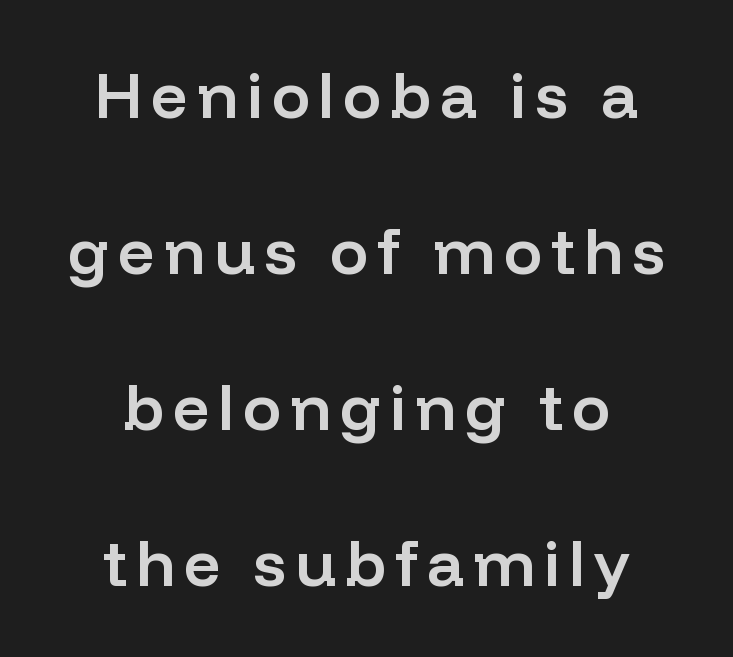
Q: Is the text bold? A: Semi-bold.
Q: Is the text italic (slanted)? A: No, it is upright.
Q: Is the typeface a serif or a sans-serif typeface? A: Sans-serif.
Q: Is the text underlined? A: No.
Q: How is the paragraph aligned? A: Centered.
Q: Is the spacing between lines tight, normal or loose? A: Loose.
Q: Width (condensed, normal, or wide)? A: Normal.
Q: Stroke contrast? A: Low.
Q: x-height? A: Medium.
Q: Monospaced? A: No.
